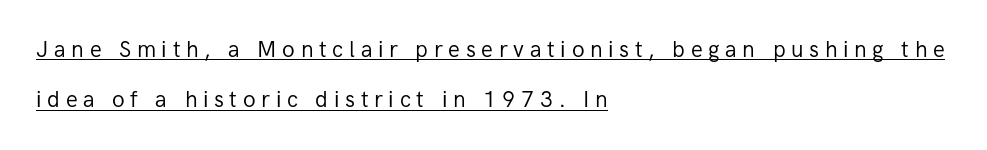
Horizontal bands of white between lines are thick stripes. Leftover space on each line is placed entirely after the last word. Posture: upright roman. Bold? No — there's no thickening of the strokes. Someone cranked the tracking dial way up on this one.
